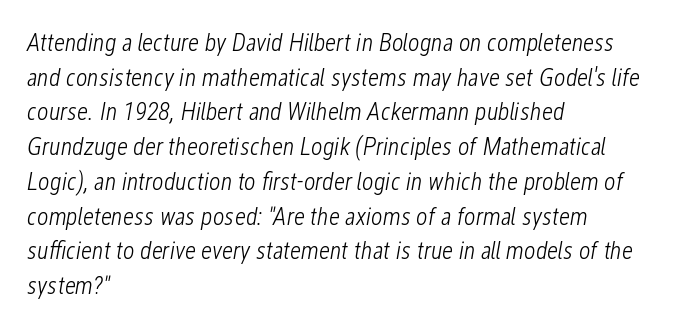
{"italic": "yes", "lean": "right", "slant_degrees": 12, "bold": "no", "underline": "no", "align": "left", "line_spacing": "normal", "line_spacing_ratio": 1.39, "letter_spacing": "normal", "letter_spacing_em": 0.0, "glyph_px": 25}
